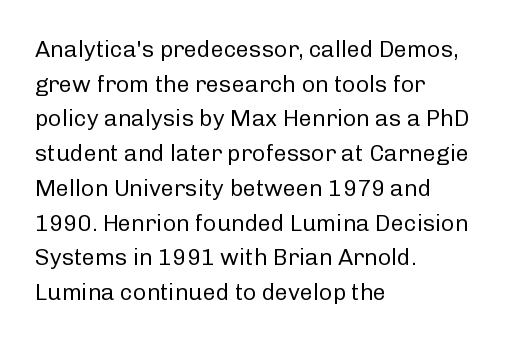
Q: Is the text bold? A: No.
Q: Is the text italic (slanted)? A: No, it is upright.
Q: Is the text underlined? A: No.
Q: How is the paragraph aligned? A: Left-aligned.
Q: Is the spacing between letters normal or unusually wide? A: Normal.
Q: Is the spacing between lines tight, normal or loose? A: Normal.
